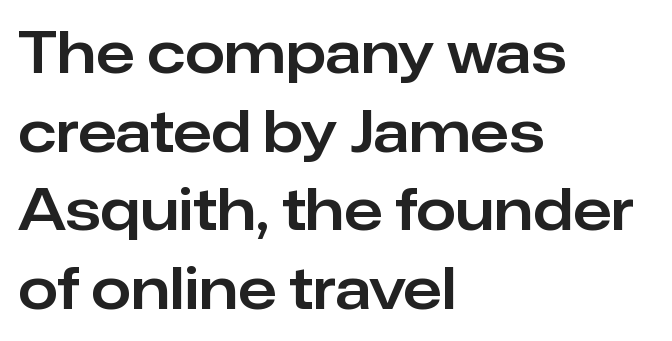
{"serif": "no", "italic": "no", "width": "normal", "stroke_contrast": "low", "x_height": "medium", "monospaced": "no", "underline": "no", "align": "left", "line_spacing": "normal", "line_spacing_ratio": 1.38, "letter_spacing": "normal", "letter_spacing_em": 0.0, "glyph_px": 57}
